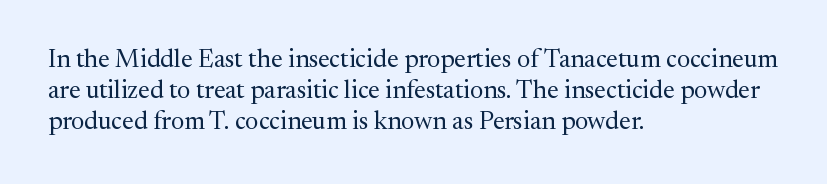
A light-to-regular cut is what we see here. Clear beneath every line of the passage. Vertical strokes here are truly vertical. The passage shown has conventional tracking throughout. Leftover space on each line is placed entirely after the last word.
